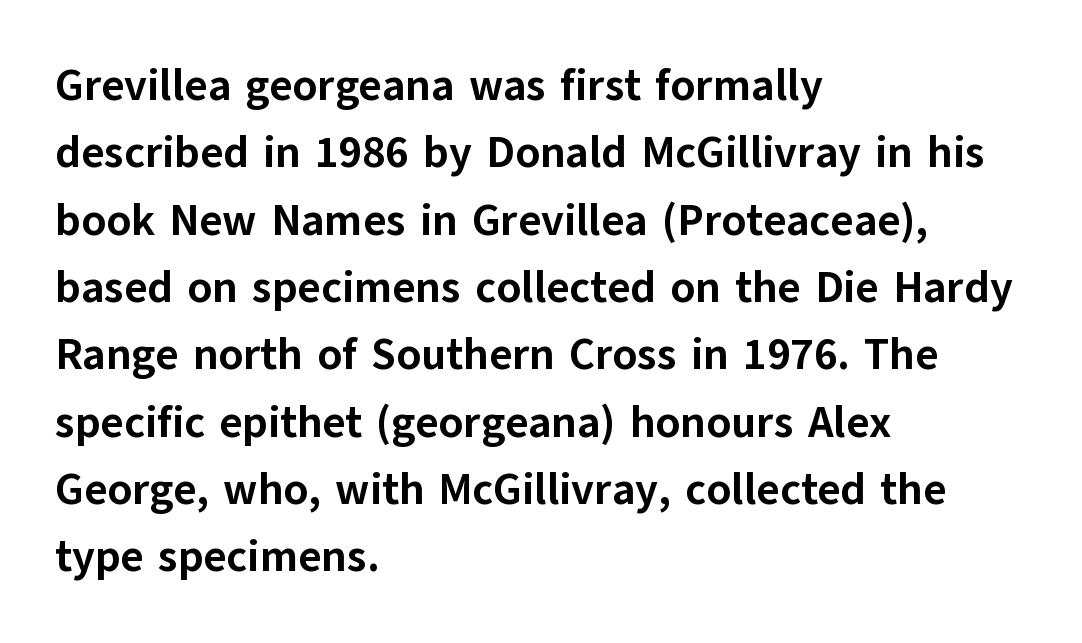
Q: Is the text bold? A: Yes.
Q: Is the text italic (slanted)? A: No, it is upright.
Q: Is the typeface a serif or a sans-serif typeface? A: Sans-serif.
Q: Is the text underlined? A: No.
Q: How is the paragraph aligned? A: Left-aligned.
Q: Is the spacing between letters normal or unusually wide? A: Normal.
Q: Is the spacing between lines tight, normal or loose? A: Normal.
Q: Width (condensed, normal, or wide)? A: Normal.
Q: Stroke contrast? A: Low.
Q: x-height? A: Medium.
Q: Monospaced? A: No.
